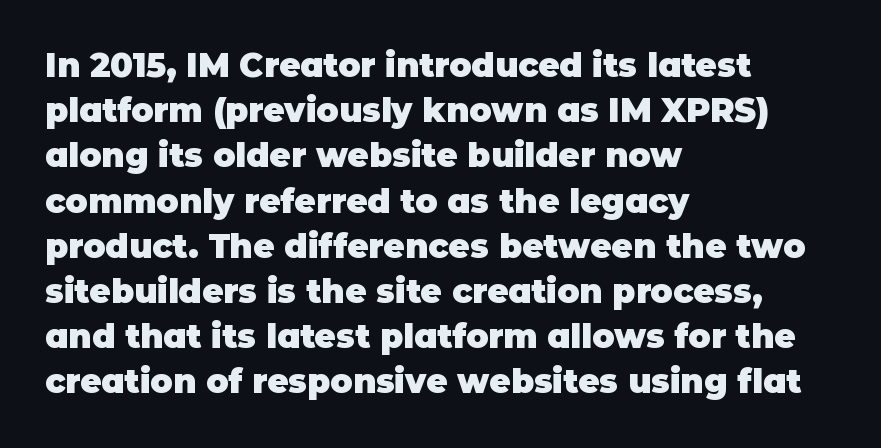
Caption: standard tracking, unaltered. The face used here is proportionally spaced, like ordinary book or web type. Regular leading. In CSS terms this would be text-align: left.
